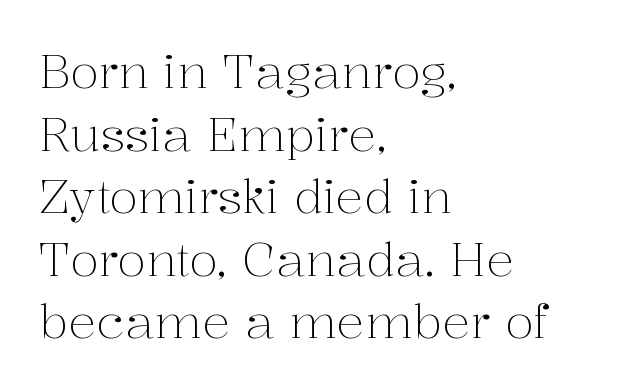
Q: Is the text bold? A: No.
Q: Is the text italic (slanted)? A: No, it is upright.
Q: Is the typeface a serif or a sans-serif typeface? A: Serif.
Q: Is the text underlined? A: No.
Q: How is the paragraph aligned? A: Left-aligned.
Q: Is the spacing between letters normal or unusually wide? A: Normal.
Q: Is the spacing between lines tight, normal or loose? A: Normal.
Q: Width (condensed, normal, or wide)? A: Normal.
Q: Stroke contrast? A: Medium.
Q: x-height? A: Medium.
Q: Monospaced? A: No.
